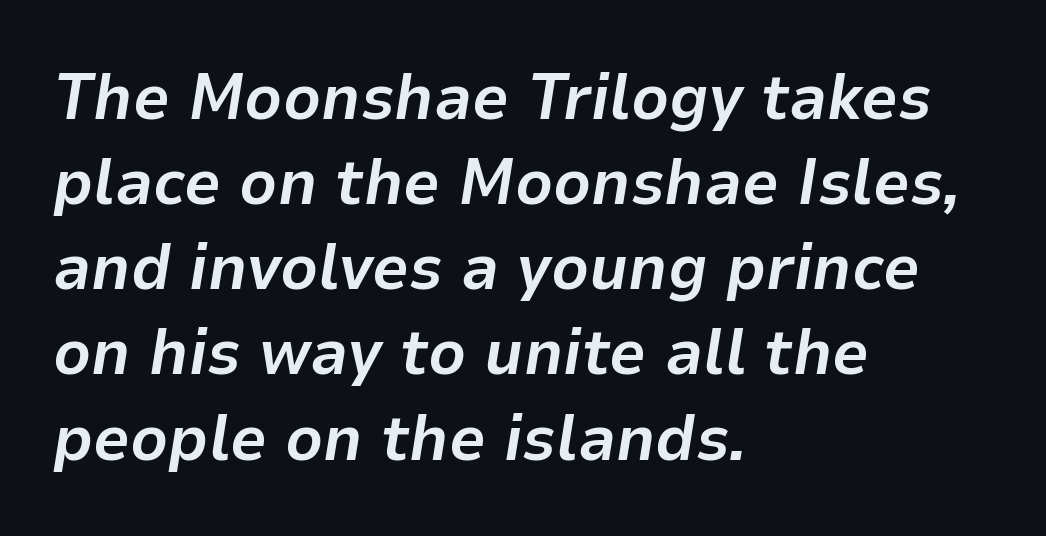
Q: Is the text bold? A: Yes.
Q: Is the text italic (slanted)? A: Yes, it leans right by about 9 degrees.
Q: Is the text underlined? A: No.
Q: How is the paragraph aligned? A: Left-aligned.
Q: Is the spacing between letters normal or unusually wide? A: Normal.
Q: Is the spacing between lines tight, normal or loose? A: Normal.
Q: Width (condensed, normal, or wide)? A: Normal.
Q: Stroke contrast? A: Low.
Q: x-height? A: Medium.
Q: Monospaced? A: No.
